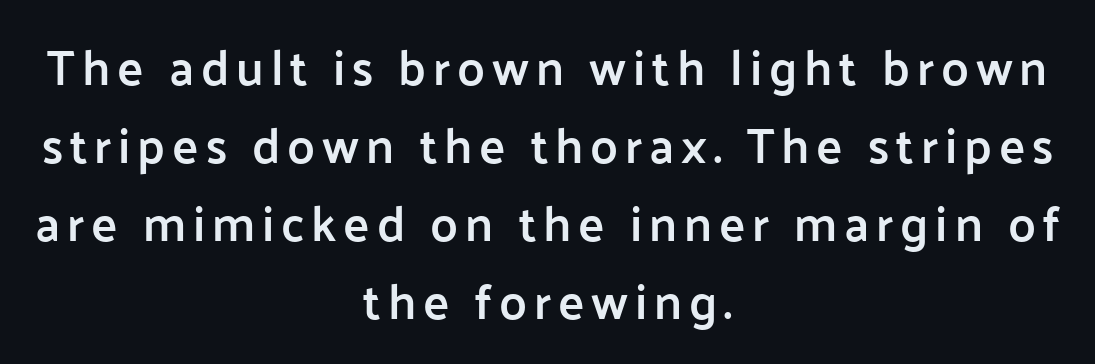
{"serif": "no", "italic": "no", "bold": "semi", "weight": "semibold", "width": "normal", "stroke_contrast": "low", "x_height": "medium", "monospaced": "no", "underline": "no", "align": "center", "line_spacing": "normal", "line_spacing_ratio": 1.59, "glyph_px": 49}
